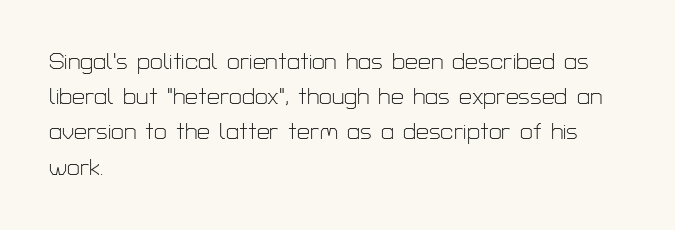
{"italic": "no", "bold": "no", "underline": "no", "align": "left", "line_spacing": "normal", "line_spacing_ratio": 1.53, "letter_spacing": "normal", "letter_spacing_em": 0.0, "glyph_px": 23}
